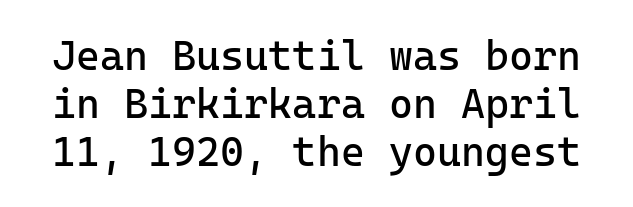
{"serif": "no", "italic": "no", "bold": "no", "weight": "regular", "width": "normal", "stroke_contrast": "low", "x_height": "medium", "monospaced": "yes", "underline": "no", "line_spacing_ratio": 1.17, "letter_spacing": "normal", "letter_spacing_em": 0.0, "glyph_px": 41}
